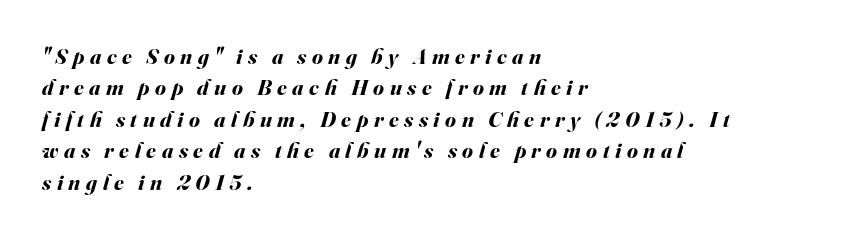
The image shows 22 px bold type, italic (leaning right); set left-aligned, normal line spacing (1.43x), unusually wide letter spacing (+0.25 em), not underlined.
